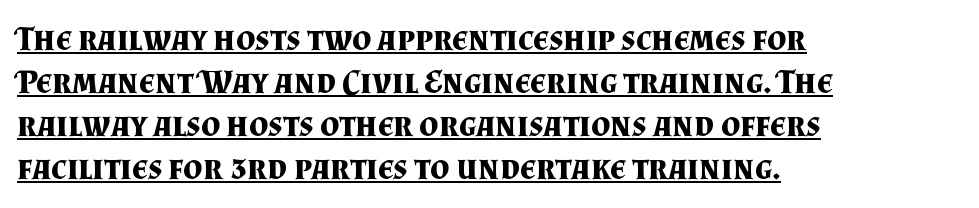
Q: Is the text bold? A: Yes.
Q: Is the text italic (slanted)? A: No, it is upright.
Q: Is the typeface a serif or a sans-serif typeface? A: Serif.
Q: Is the text underlined? A: Yes.
Q: How is the paragraph aligned? A: Left-aligned.
Q: Is the spacing between letters normal or unusually wide? A: Normal.
Q: Is the spacing between lines tight, normal or loose? A: Normal.
Q: Width (condensed, normal, or wide)? A: Normal.
Q: Stroke contrast? A: Medium.
Q: x-height? A: Small.
Q: Monospaced? A: No.
